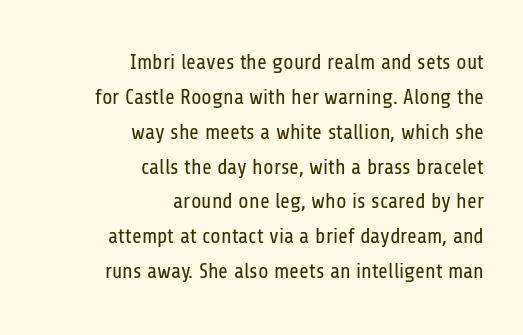
{"italic": "no", "bold": "no", "underline": "no", "align": "right", "line_spacing": "normal", "line_spacing_ratio": 1.66, "letter_spacing": "normal", "letter_spacing_em": 0.0, "glyph_px": 21}
